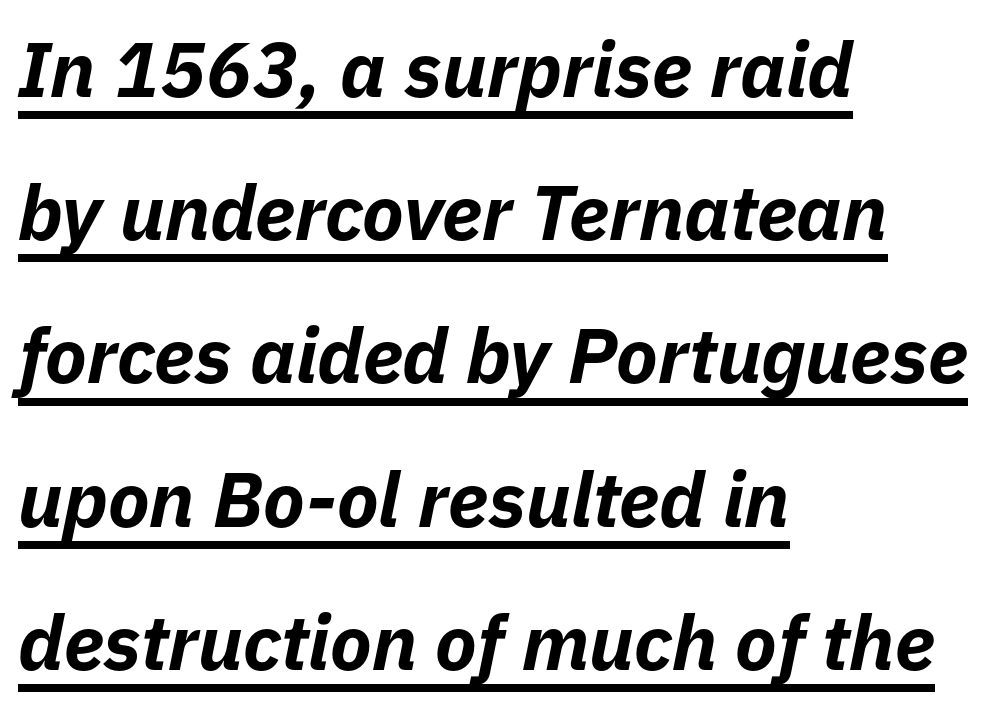
{"italic": "yes", "lean": "right", "slant_degrees": 11, "bold": "yes", "weight": "bold", "width": "normal", "stroke_contrast": "low", "x_height": "medium", "monospaced": "no", "underline": "yes", "align": "left", "line_spacing_ratio": 1.86, "letter_spacing": "normal", "letter_spacing_em": 0.0, "glyph_px": 77}
